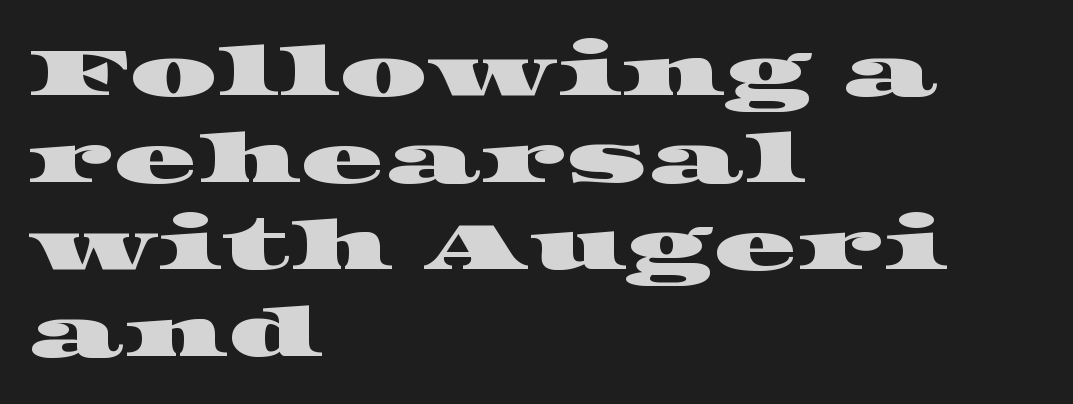
Vertically, the passage feels balanced, rows spaced as you'd expect. Which margin do the lines hug? The left one — the right edge is uneven. This rendering features lettering with no underline. Spacing verdict: proportional, widths tailored to each character. Is this a sans? No — the strokes have serifs. Is the letter spacing exaggerated? No — it looks like the ordinary default.
